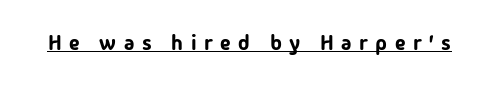
Is the letter spacing exaggerated? Yes — the characters are pushed far apart. Notice how a bar underscores the lettering throughout. These lines were composed using upright roman letters.
